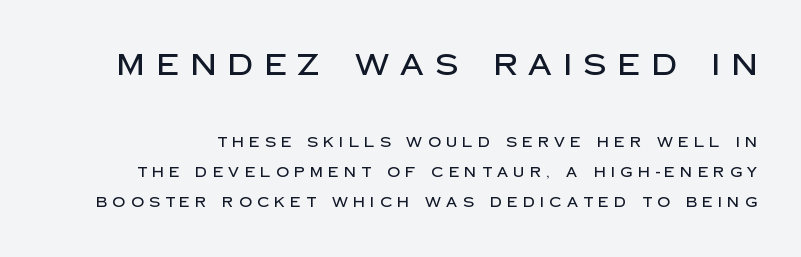
{"serif": "no", "italic": "no", "width": "normal", "stroke_contrast": "low", "x_height": "large", "monospaced": "no", "underline": "no", "line_spacing": "loose", "line_spacing_ratio": 2.14, "letter_spacing": "wide", "letter_spacing_em": 0.38, "larger_block": "first", "size_ratio": 2.14, "glyph_px": 30}
